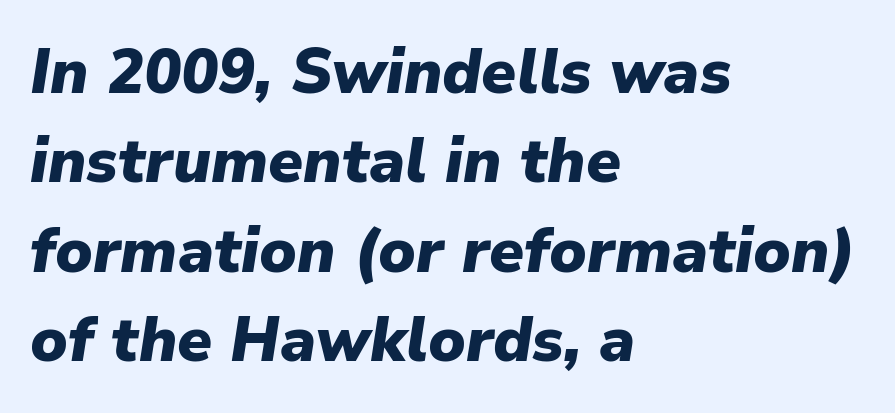
Rule under the text: the space is simply empty. Here the glyphs are tracked normally, forming tight word shapes. Compared with a centered layout, this one pins lines to the left instead. The glyphs look as if they've been sheared to an angle. Stroke thickness is high; the sample reads as a true bold. Quick note: interline space is typical.
